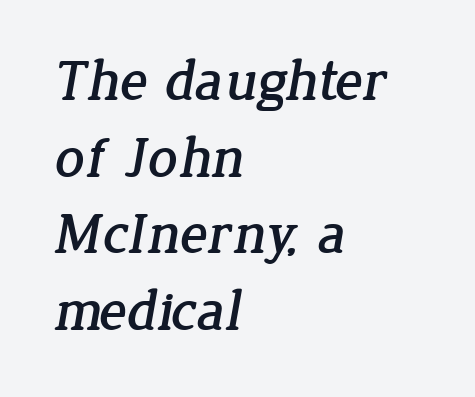
One-word summary of the alignment: left. A typesetter would label this face a serif. Quick note: interline space is typical. Any mark beneath the type? The region is blank. Varying glyph widths throughout — classic text-font behaviour.
